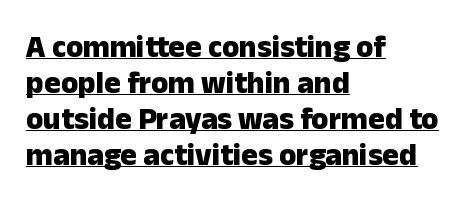
{"serif": "no", "italic": "no", "bold": "yes", "weight": "heavy", "width": "normal", "stroke_contrast": "low", "x_height": "medium", "monospaced": "no", "underline": "yes", "align": "left", "line_spacing_ratio": 1.16, "letter_spacing": "normal", "letter_spacing_em": 0.0, "glyph_px": 31}
